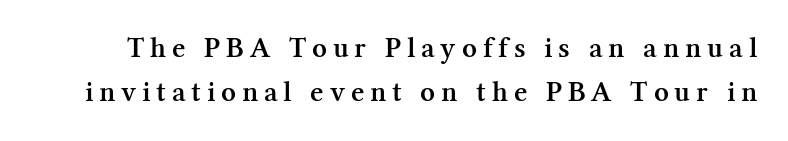
{"serif": "yes", "italic": "no", "bold": "semi", "weight": "semibold", "width": "normal", "stroke_contrast": "medium", "x_height": "medium", "monospaced": "no", "underline": "no", "line_spacing": "normal", "line_spacing_ratio": 1.52, "letter_spacing": "wide", "letter_spacing_em": 0.2, "glyph_px": 29}
